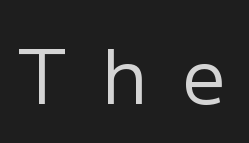
{"serif": "no", "italic": "no", "bold": "no", "weight": "regular", "width": "normal", "stroke_contrast": "low", "x_height": "medium", "monospaced": "no", "underline": "no", "letter_spacing": "wide", "letter_spacing_em": 0.47, "glyph_px": 75}
